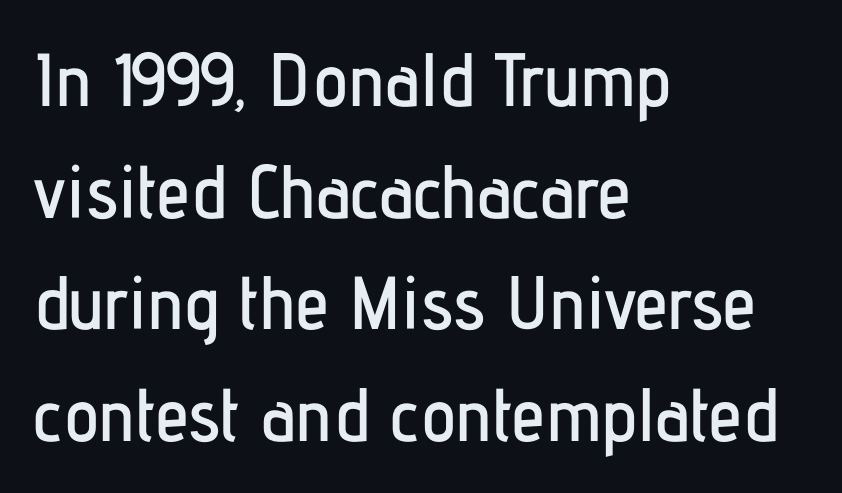
Q: Is the text italic (slanted)? A: No, it is upright.
Q: Is the typeface a serif or a sans-serif typeface? A: Sans-serif.
Q: Is the text underlined? A: No.
Q: How is the paragraph aligned? A: Left-aligned.
Q: Is the spacing between letters normal or unusually wide? A: Normal.
Q: Is the spacing between lines tight, normal or loose? A: Normal.
Q: Width (condensed, normal, or wide)? A: Condensed.
Q: Stroke contrast? A: Low.
Q: x-height? A: Medium.
Q: Monospaced? A: No.
